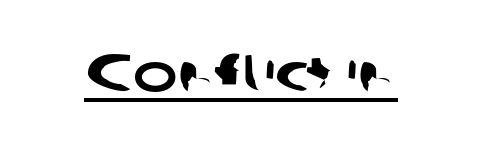
The image shows 53 px wide sans-serif type; set normal letter spacing, underlined; low stroke contrast and a medium x-height.
